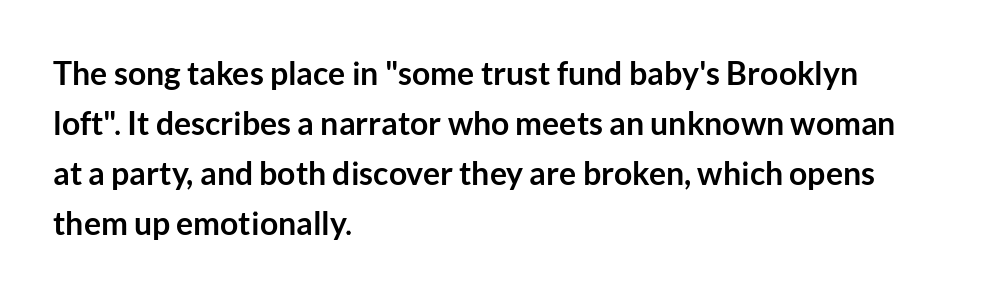
Q: Is the text bold? A: Yes.
Q: Is the text italic (slanted)? A: No, it is upright.
Q: Is the typeface a serif or a sans-serif typeface? A: Sans-serif.
Q: Is the text underlined? A: No.
Q: How is the paragraph aligned? A: Left-aligned.
Q: Is the spacing between letters normal or unusually wide? A: Normal.
Q: Is the spacing between lines tight, normal or loose? A: Normal.
Q: Width (condensed, normal, or wide)? A: Normal.
Q: Stroke contrast? A: Low.
Q: x-height? A: Medium.
Q: Monospaced? A: No.
